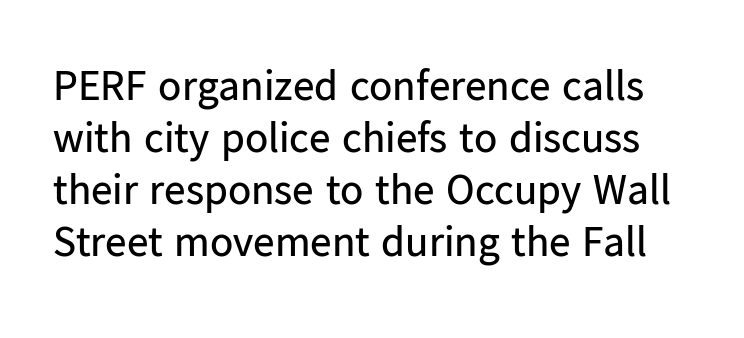
Q: Is the text bold? A: No.
Q: Is the text italic (slanted)? A: No, it is upright.
Q: Is the typeface a serif or a sans-serif typeface? A: Sans-serif.
Q: Is the text underlined? A: No.
Q: Is the spacing between letters normal or unusually wide? A: Normal.
Q: Width (condensed, normal, or wide)? A: Normal.
Q: Stroke contrast? A: Low.
Q: x-height? A: Medium.
Q: Monospaced? A: No.
